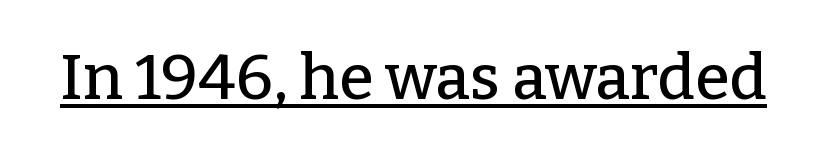
This sample uses a serif face. Underlining? Definitely there. Each letter keeps its own natural width here, so spacing adapts to shape. In terms of posture, this sample is upright.
